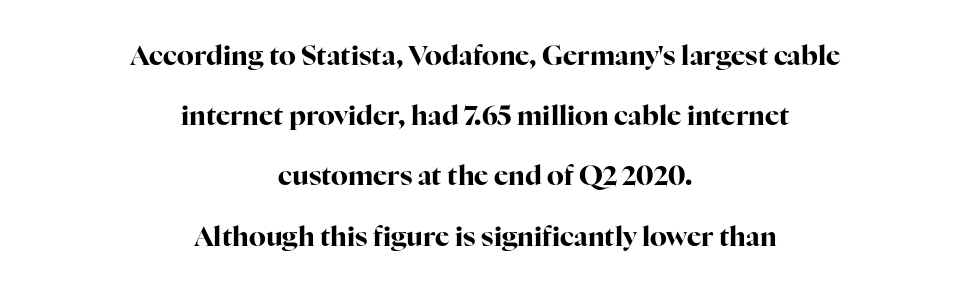
The image shows 27 px bold type, upright; set centered, loose line spacing (2.23x), normal letter spacing, not underlined.
